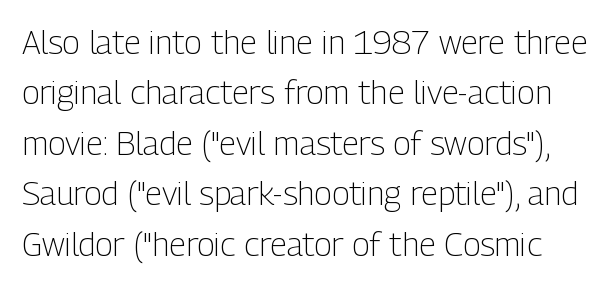
The image shows 33 px light, condensed sans-serif type, upright; set normal line spacing (1.53x), normal letter spacing, not underlined; low stroke contrast and a medium x-height.
